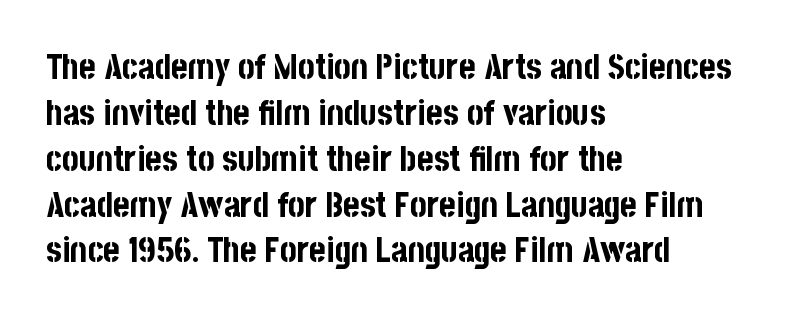
Q: Is the text bold? A: Yes.
Q: Is the text italic (slanted)? A: No, it is upright.
Q: Is the typeface a serif or a sans-serif typeface? A: Sans-serif.
Q: Is the text underlined? A: No.
Q: How is the paragraph aligned? A: Left-aligned.
Q: Is the spacing between letters normal or unusually wide? A: Normal.
Q: Is the spacing between lines tight, normal or loose? A: Normal.
Q: Width (condensed, normal, or wide)? A: Condensed.
Q: Stroke contrast? A: Low.
Q: x-height? A: Large.
Q: Monospaced? A: No.
